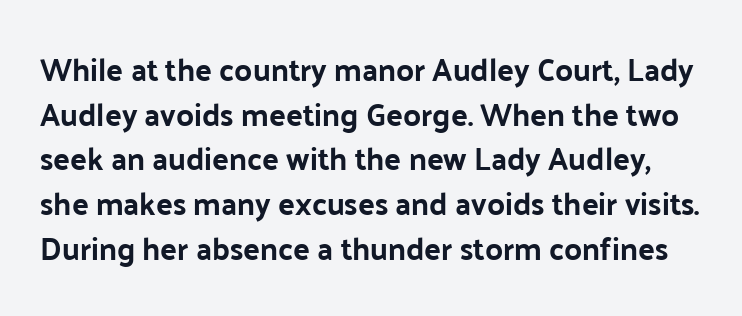
{"serif": "no", "italic": "no", "width": "normal", "stroke_contrast": "low", "x_height": "medium", "monospaced": "no", "underline": "no", "line_spacing": "normal", "line_spacing_ratio": 1.44, "letter_spacing": "normal", "letter_spacing_em": 0.0, "glyph_px": 31}
